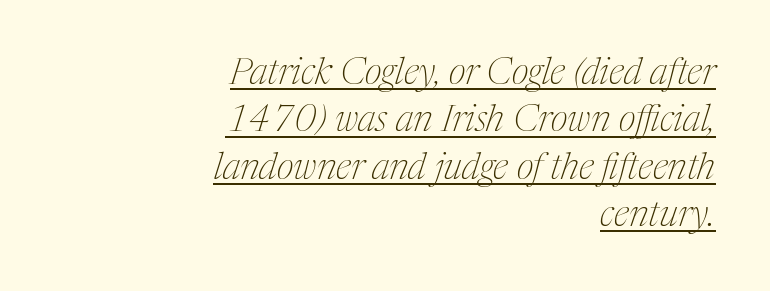
{"serif": "yes", "italic": "yes", "lean": "right", "slant_degrees": 17, "bold": "no", "weight": "thin", "width": "condensed", "stroke_contrast": "medium", "x_height": "medium", "monospaced": "no", "underline": "yes", "align": "right", "line_spacing": "normal", "line_spacing_ratio": 1.28, "letter_spacing": "normal", "letter_spacing_em": 0.0, "glyph_px": 37}
